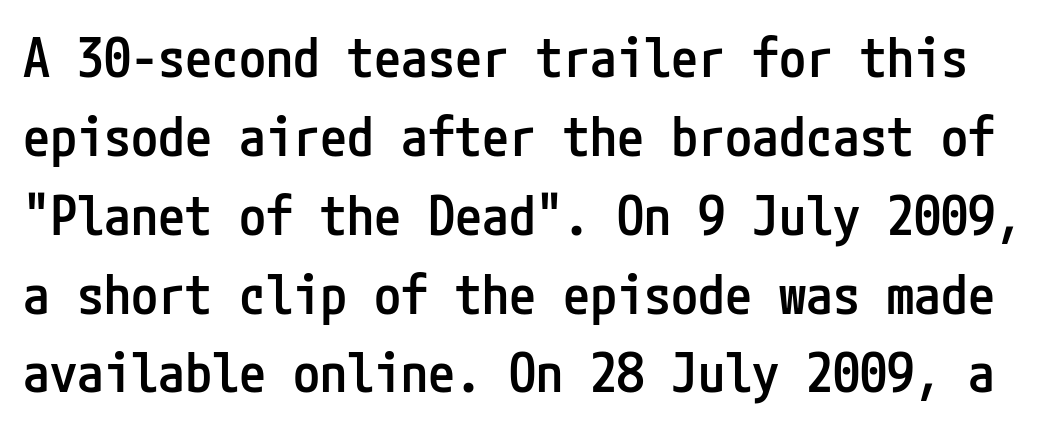
The image shows 54 px semibold, condensed sans-serif type, upright; set normal line spacing (1.46x), normal letter spacing, not underlined; low stroke contrast and a medium x-height.
